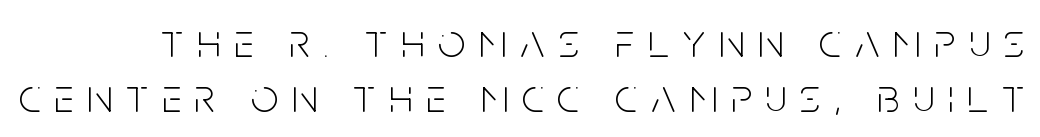
{"serif": "no", "italic": "no", "bold": "no", "weight": "light", "width": "condensed", "stroke_contrast": "low", "x_height": "large", "monospaced": "no", "underline": "no", "line_spacing": "tight", "line_spacing_ratio": 1.15, "letter_spacing": "wide", "letter_spacing_em": 0.29, "glyph_px": 48}
